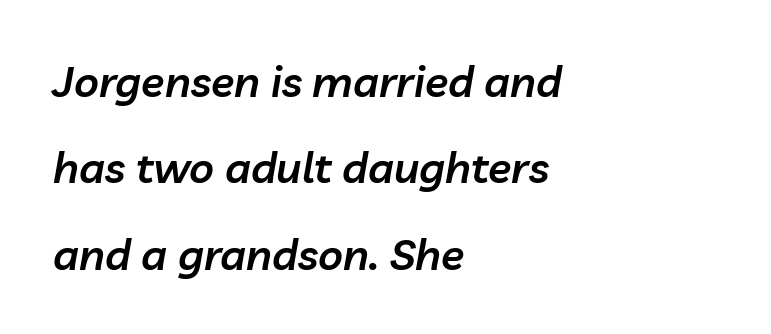
Q: Is the text bold? A: Semi-bold.
Q: Is the text italic (slanted)? A: Yes, it leans right by about 10 degrees.
Q: Is the text underlined? A: No.
Q: How is the paragraph aligned? A: Left-aligned.
Q: Is the spacing between letters normal or unusually wide? A: Normal.
Q: Is the spacing between lines tight, normal or loose? A: Loose.
Q: Width (condensed, normal, or wide)? A: Normal.
Q: Stroke contrast? A: Low.
Q: x-height? A: Medium.
Q: Monospaced? A: No.
